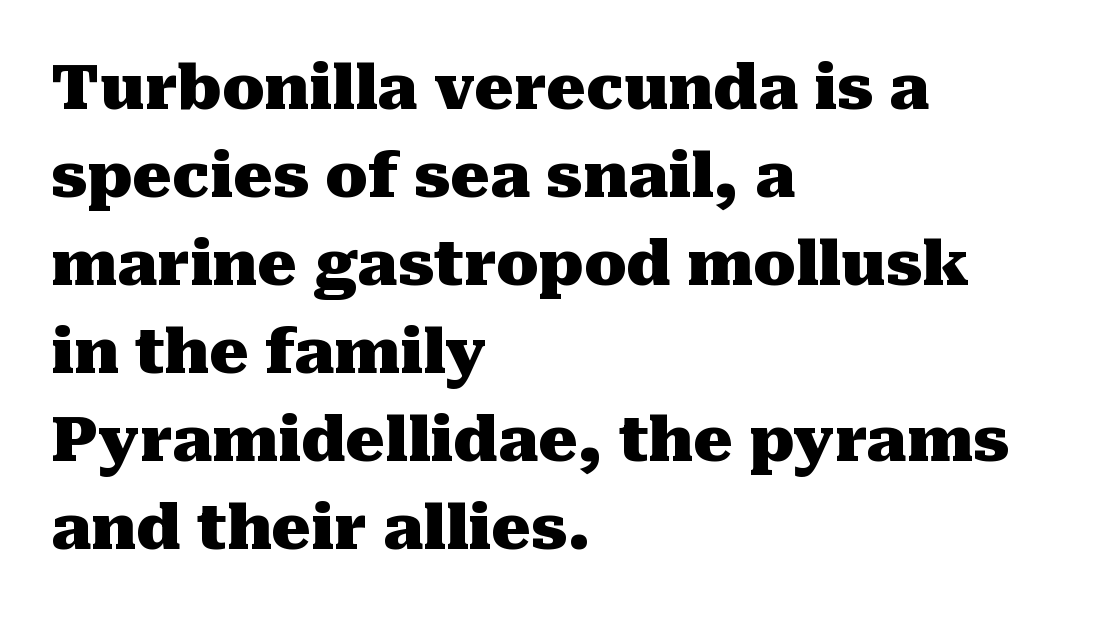
The passage shown is typed in a proportional face where columns would drift. Old-style or modern, the face here clearly has serifs. Horizontal alignment here is leftward, the default for most running prose. Each new line begins a customary step beneath the previous one. The glyphs are unaccompanied by any horizontal stroke below them. The sample has been set heavy, in full bold.
